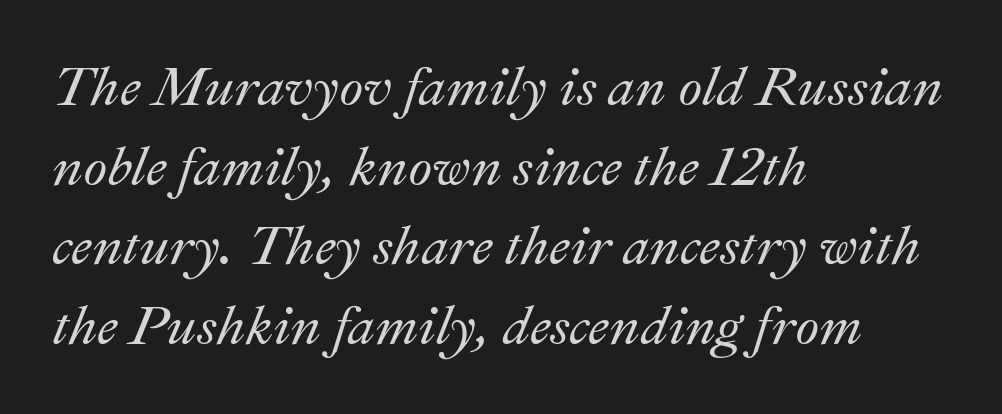
A typesetter would mark this as italic. Words float on clear page, feet unadorned. Is the letter spacing exaggerated? No — it looks like the ordinary default. Is this a fixed-width face? No — the glyphs have proportional, varying widths.
